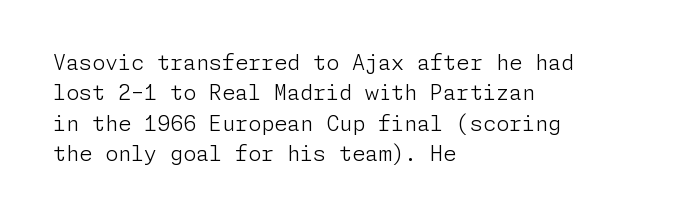
Letter spacing: default. Ink coverage per letter is moderate at most. The rag falls on the right side of this text block. Descenders are the only things crossing below the line. This block has exactly the height ordinary leading produces. This is the regular roman posture of the typeface.
